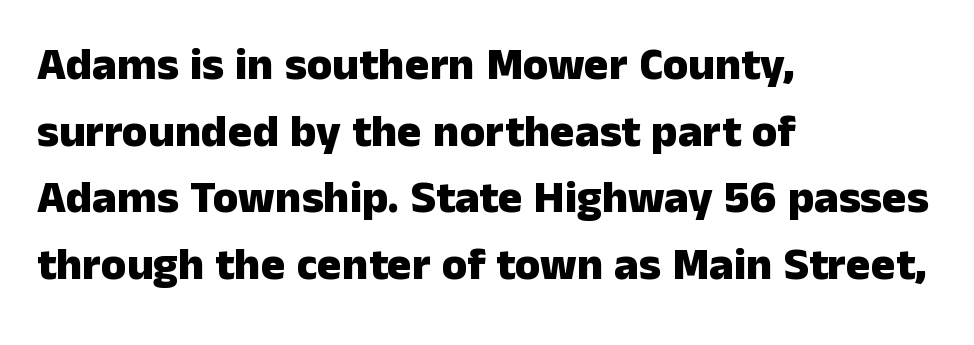
{"serif": "no", "italic": "no", "bold": "yes", "weight": "heavy", "width": "normal", "stroke_contrast": "low", "x_height": "medium", "monospaced": "no", "underline": "no", "align": "left", "line_spacing": "normal", "line_spacing_ratio": 1.45, "letter_spacing": "normal", "letter_spacing_em": 0.0, "glyph_px": 46}
